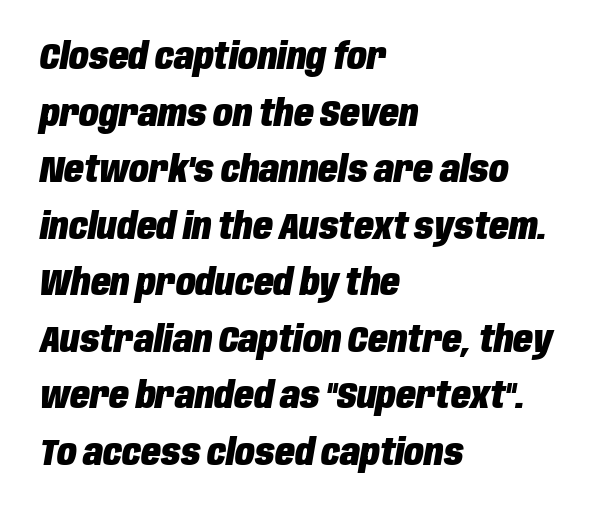
The image shows 36 px heavy, condensed type, italic (leaning right); set left-aligned, normal line spacing (1.57x), normal letter spacing, not underlined; low stroke contrast and a large x-height.
